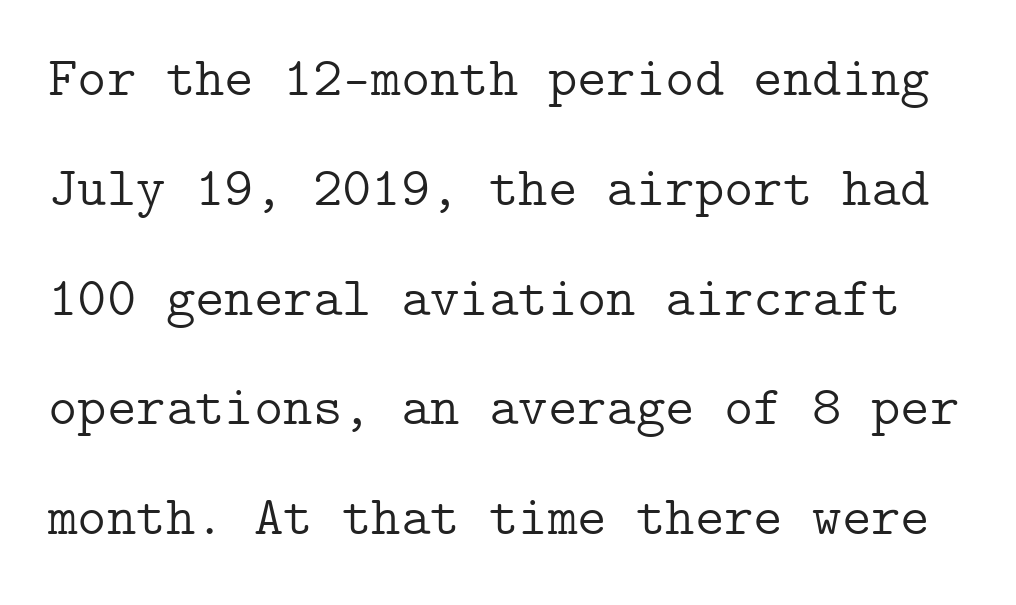
Q: Is the text bold? A: No.
Q: Is the text italic (slanted)? A: No, it is upright.
Q: Is the typeface a serif or a sans-serif typeface? A: Serif.
Q: Is the text underlined? A: No.
Q: Is the spacing between letters normal or unusually wide? A: Normal.
Q: Is the spacing between lines tight, normal or loose? A: Loose.
Q: Width (condensed, normal, or wide)? A: Normal.
Q: Stroke contrast? A: Low.
Q: x-height? A: Medium.
